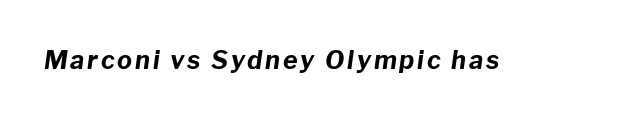
The image shows 25 px bold type, italic (leaning right); set not underlined.
